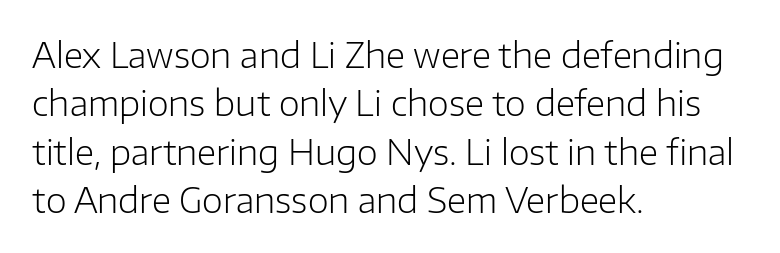
{"serif": "no", "italic": "no", "bold": "no", "weight": "light", "width": "normal", "stroke_contrast": "low", "x_height": "medium", "monospaced": "no", "underline": "no", "align": "left", "line_spacing": "normal", "line_spacing_ratio": 1.42, "letter_spacing": "normal", "letter_spacing_em": 0.0, "glyph_px": 34}
